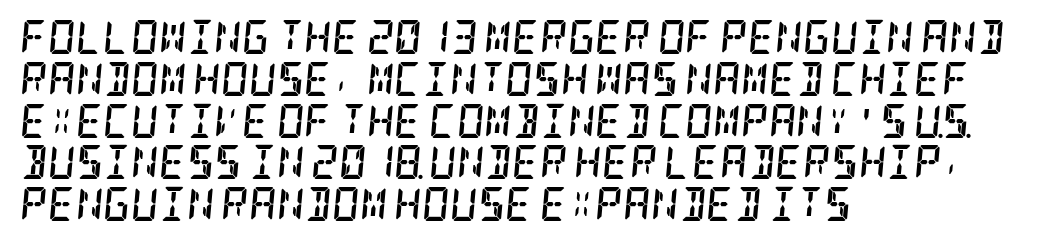
Check under the words: just untouched page. Each word holds together tightly as a unit, with standard inter-letter gaps. The paragraph has a hard left edge and a soft right edge. Slanted lettering throughout. Stroke terminals: seriffed. Students, this is bold: see how much ink each stroke carries.
